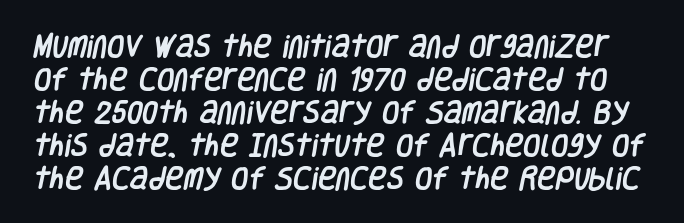
Q: Is the text underlined? A: No.
Q: Is the spacing between letters normal or unusually wide? A: Normal.
Q: Is the spacing between lines tight, normal or loose? A: Normal.
